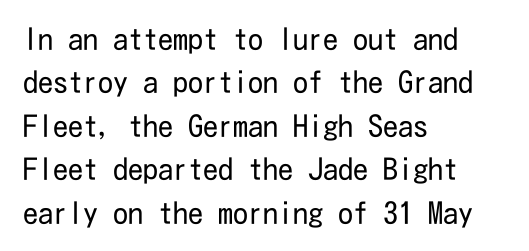
The image shows 30 px regular-weight, condensed sans-serif type, upright; set left-aligned, normal line spacing (1.45x), normal letter spacing, not underlined; low stroke contrast and a medium x-height.
